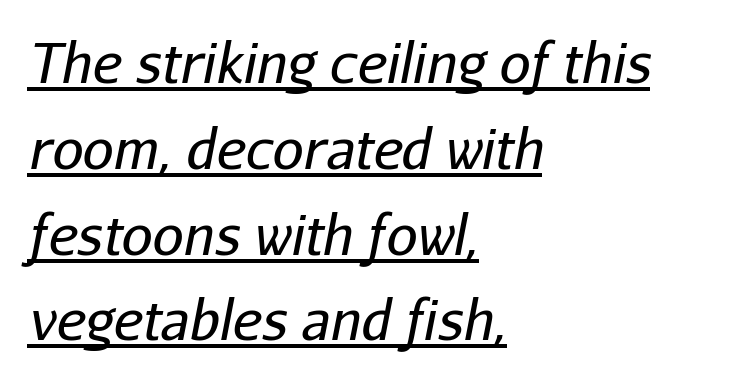
{"italic": "yes", "lean": "right", "slant_degrees": 11, "bold": "no", "weight": "regular", "width": "normal", "stroke_contrast": "low", "x_height": "medium", "monospaced": "no", "underline": "yes", "align": "left", "line_spacing": "normal", "line_spacing_ratio": 1.56, "letter_spacing": "normal", "letter_spacing_em": 0.0, "glyph_px": 55}
